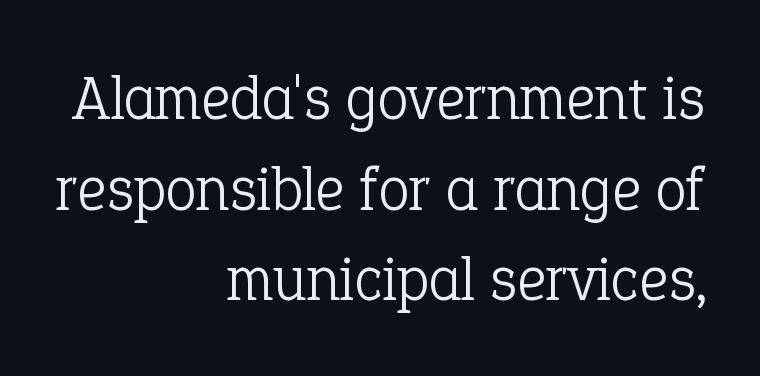
Q: Is the text bold? A: No.
Q: Is the text italic (slanted)? A: No, it is upright.
Q: Is the typeface a serif or a sans-serif typeface? A: Serif.
Q: Is the text underlined? A: No.
Q: How is the paragraph aligned? A: Right-aligned.
Q: Is the spacing between letters normal or unusually wide? A: Normal.
Q: Is the spacing between lines tight, normal or loose? A: Normal.
Q: Width (condensed, normal, or wide)? A: Normal.
Q: Stroke contrast? A: Low.
Q: x-height? A: Medium.
Q: Monospaced? A: No.
